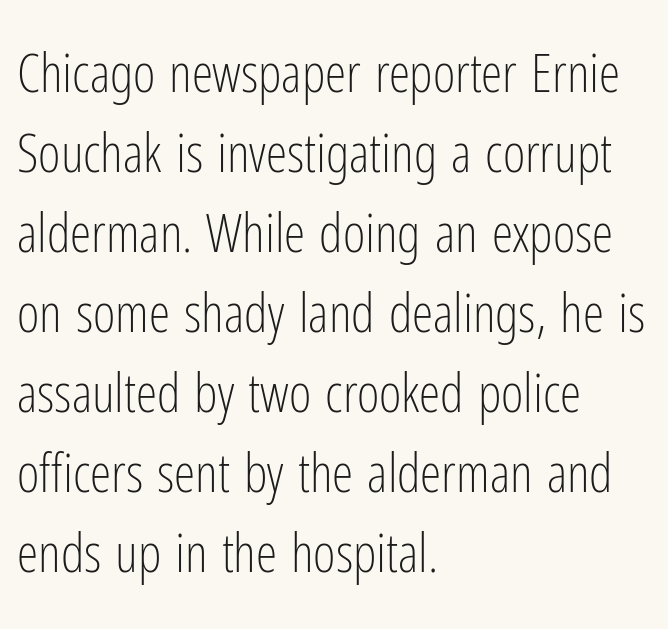
{"serif": "no", "italic": "no", "bold": "no", "weight": "light", "width": "condensed", "stroke_contrast": "low", "x_height": "medium", "monospaced": "no", "underline": "no", "align": "left", "line_spacing": "normal", "line_spacing_ratio": 1.48, "letter_spacing": "normal", "letter_spacing_em": 0.0, "glyph_px": 54}
